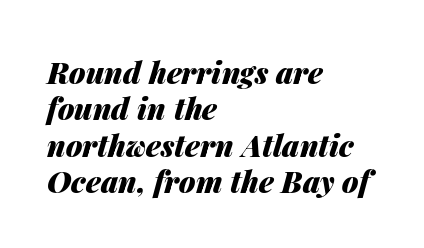
Q: Is the text bold? A: Yes.
Q: Is the text italic (slanted)? A: Yes, it leans right by about 14 degrees.
Q: Is the text underlined? A: No.
Q: How is the paragraph aligned? A: Left-aligned.
Q: Is the spacing between letters normal or unusually wide? A: Normal.
Q: Width (condensed, normal, or wide)? A: Normal.
Q: Stroke contrast? A: Medium.
Q: x-height? A: Medium.
Q: Monospaced? A: No.
